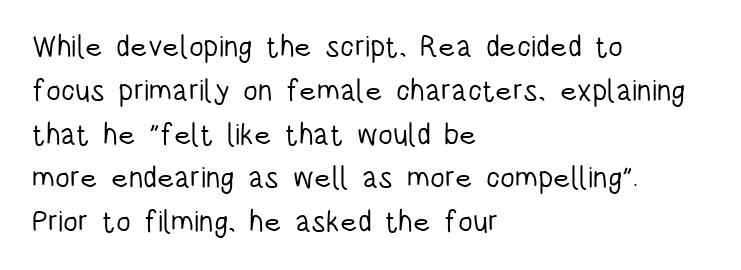
The image shows 30 px light, condensed sans-serif type, upright; set left-aligned, normal line spacing (1.46x), normal letter spacing, not underlined; low stroke contrast and a large x-height.
